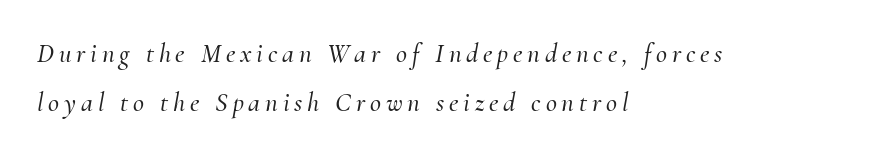
Q: Is the text italic (slanted)? A: Yes, it leans right by about 10 degrees.
Q: Is the text underlined? A: No.
Q: How is the paragraph aligned? A: Left-aligned.
